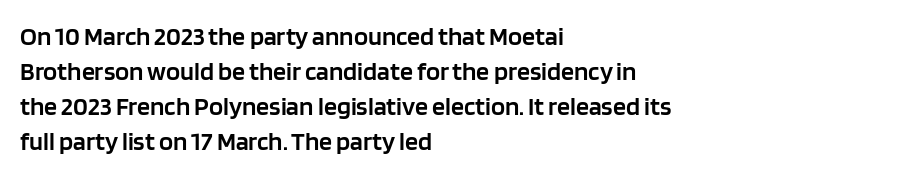
The image shows 26 px text type, upright; set left-aligned, normal line spacing (1.35x), normal letter spacing, not underlined.
